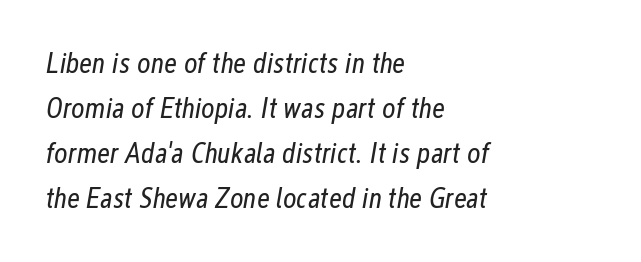
Line spacing here is normal. The text block is weighted toward the left margin, trailing off unevenly rightward. These lines are rendered in a variable-pitch font. The typography opts for an oblique posture over an upright one.
